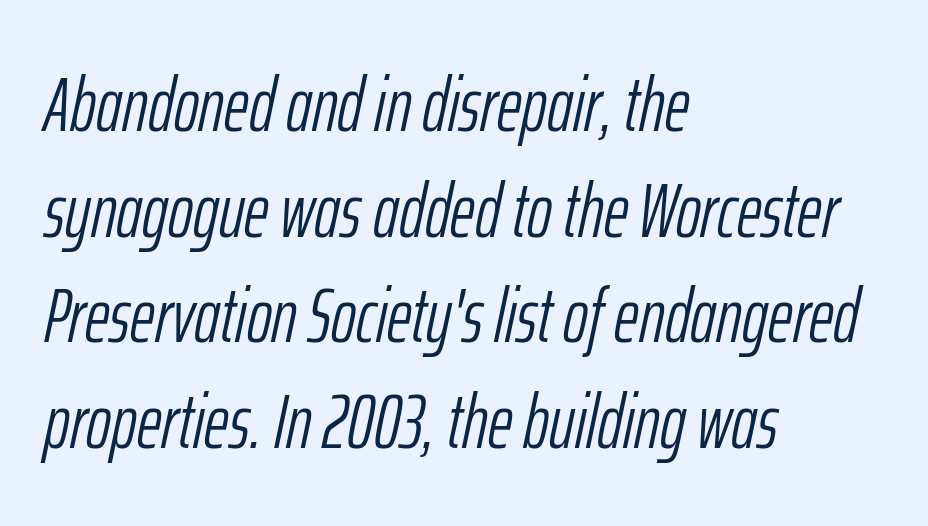
Every row of glyphs begins at an identical x-position on the left. Characters follow at the spacing the type designer built in. No word sits above an underline. Summary of vertical rhythm: regular, with standard interline spacing. Is the type slanted? Yes — the strokes lean at a clear angle.
